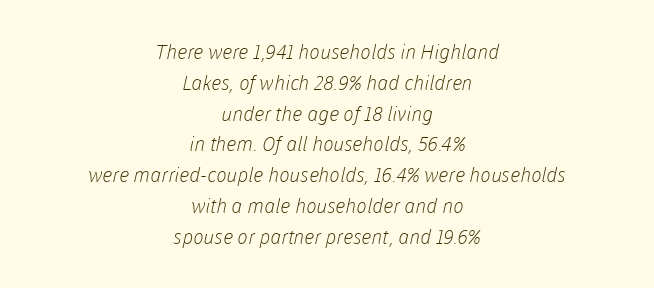
Q: Is the text bold? A: No.
Q: Is the text underlined? A: No.
Q: How is the paragraph aligned? A: Centered.
Q: Is the spacing between letters normal or unusually wide? A: Normal.
Q: Is the spacing between lines tight, normal or loose? A: Normal.
